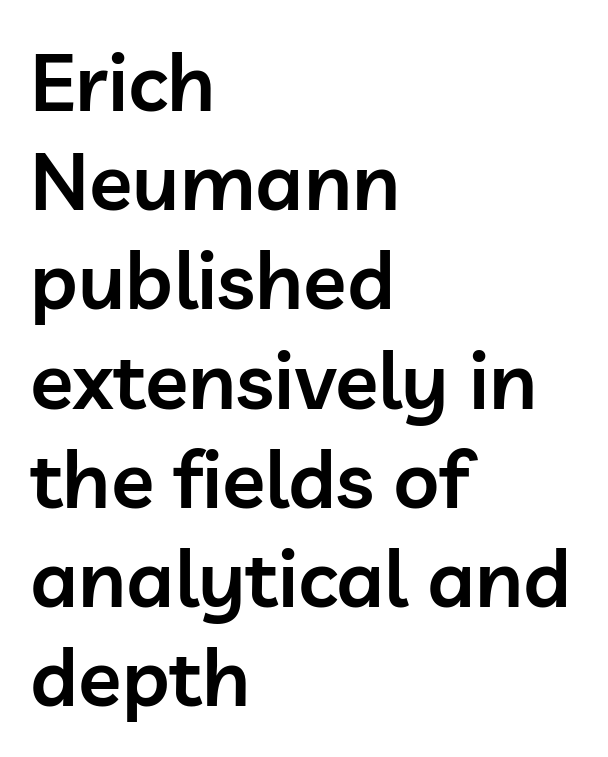
The image shows 80 px semibold sans-serif type, upright; set left-aligned, line spacing 1.24x, normal letter spacing, not underlined; low stroke contrast and a medium x-height.
